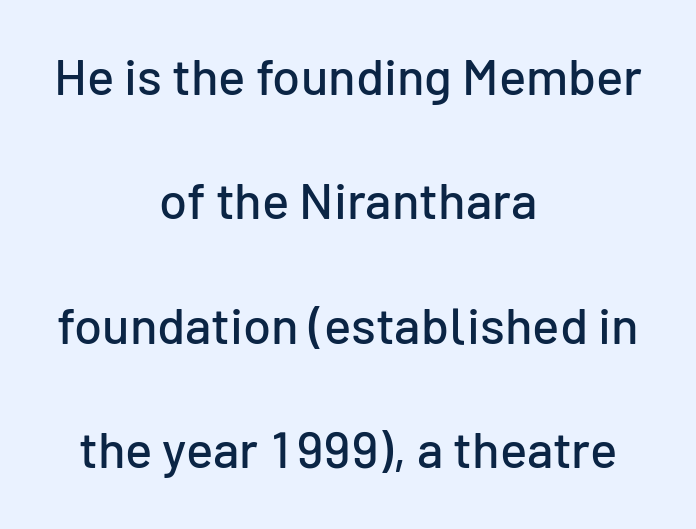
The image shows 51 px sans-serif type, upright; set centered, loose line spacing (2.44x), normal letter spacing, not underlined; low stroke contrast and a medium x-height.
